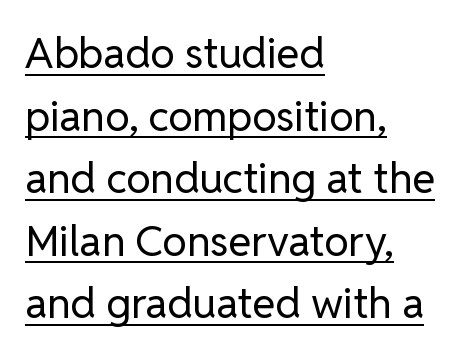
This is the regular roman posture of the typeface. All the whitespace from short lines collects on the right. The sample's only ornament is a line tracing under the words. Each word holds together tightly as a unit, with standard inter-letter gaps. Regarding serifs, this sample does without them.
